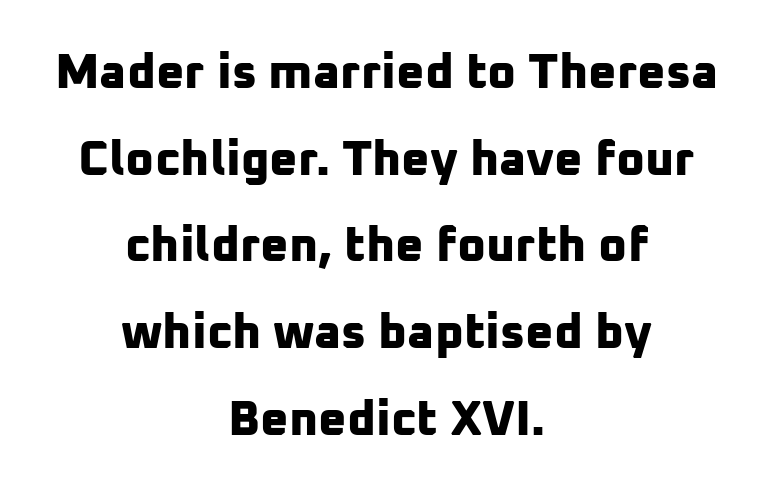
{"serif": "no", "bold": "yes", "weight": "bold", "width": "normal", "stroke_contrast": "low", "x_height": "medium", "monospaced": "no", "underline": "no", "align": "center", "line_spacing_ratio": 1.77, "letter_spacing": "normal", "letter_spacing_em": 0.0, "glyph_px": 49}
